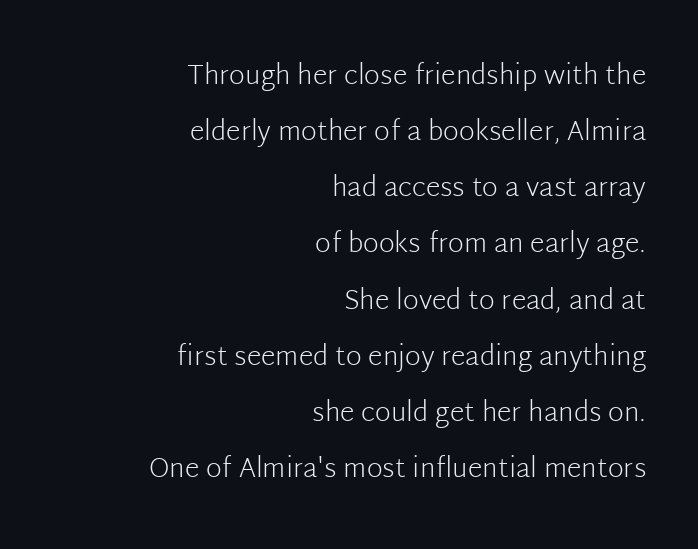
Q: Is the text bold? A: No.
Q: Is the text italic (slanted)? A: No, it is upright.
Q: Is the text underlined? A: No.
Q: How is the paragraph aligned? A: Right-aligned.
Q: Is the spacing between letters normal or unusually wide? A: Normal.
Q: Is the spacing between lines tight, normal or loose? A: Loose.
